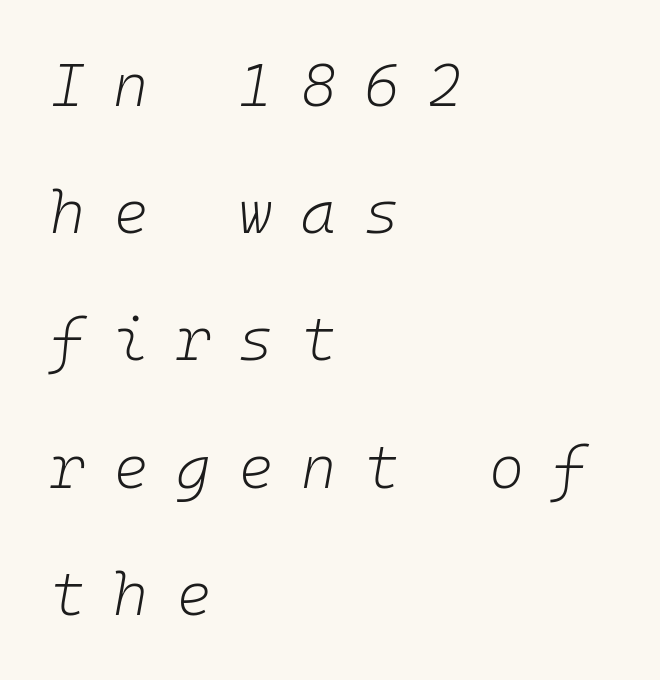
Q: Is the text bold? A: No.
Q: Is the text italic (slanted)? A: Yes, it leans right by about 10 degrees.
Q: Is the text underlined? A: No.
Q: How is the paragraph aligned? A: Left-aligned.
Q: Is the spacing between letters normal or unusually wide? A: Unusually wide.
Q: Is the spacing between lines tight, normal or loose? A: Loose.
Q: Width (condensed, normal, or wide)? A: Normal.
Q: Stroke contrast? A: Low.
Q: x-height? A: Medium.
Q: Monospaced? A: Yes.
